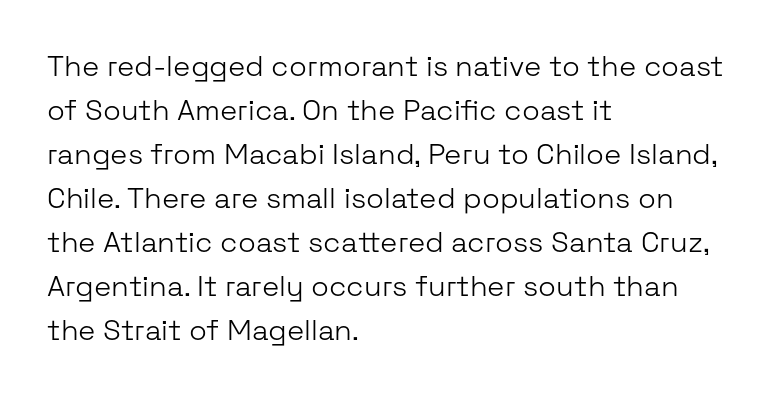
Q: Is the text bold? A: No.
Q: Is the text italic (slanted)? A: No, it is upright.
Q: Is the typeface a serif or a sans-serif typeface? A: Sans-serif.
Q: Is the text underlined? A: No.
Q: How is the paragraph aligned? A: Left-aligned.
Q: Is the spacing between letters normal or unusually wide? A: Normal.
Q: Is the spacing between lines tight, normal or loose? A: Normal.
Q: Width (condensed, normal, or wide)? A: Normal.
Q: Stroke contrast? A: Low.
Q: x-height? A: Medium.
Q: Monospaced? A: No.
